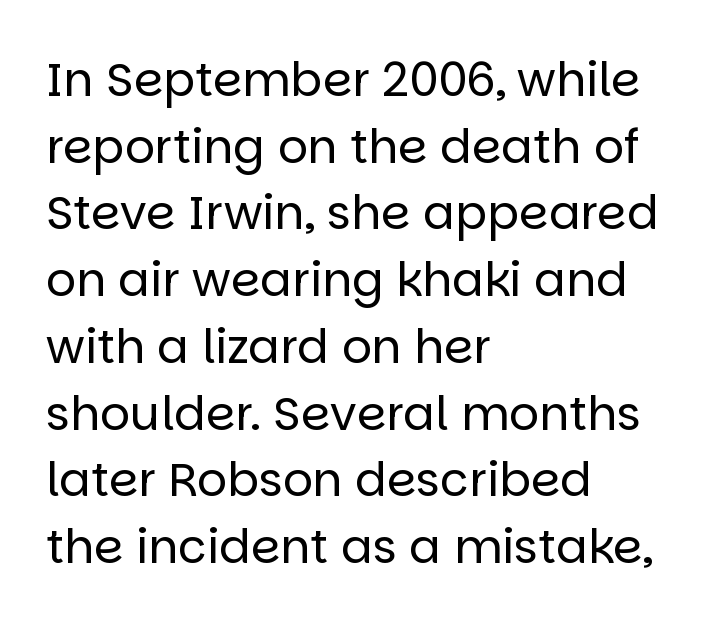
This rendering uses left alignment, leaving the right contour irregular. You could call the tracking neutral — neither tight nor loose. Grotesque or geometric, the face here clearly has no serifs. Character widths vary here, with narrow letters taking less room than wide ones. The lettering stays uniformly vertical, giving the passage a roman look. The block of text has a typical density, with ordinary space between rows.
